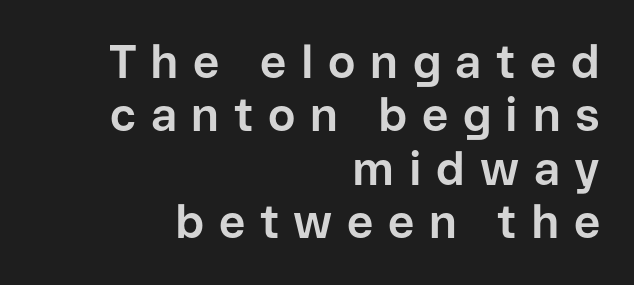
Thick stems and heavy bowls — unmistakably bold. Stroke terminals: plain, sans-serif. Where is the straight margin? On the right. In terms of letterspacing, this is a distinctly airy, spread setting. A typesetter would mark this as roman, not italic.
